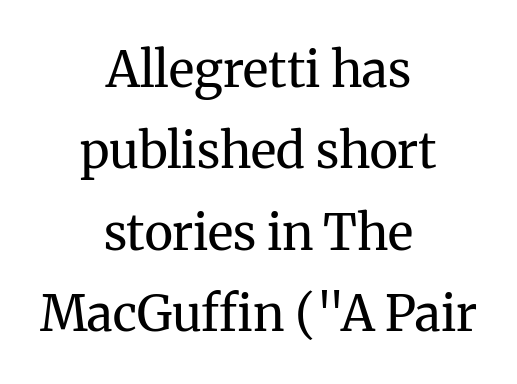
How are the letters spaced? Ordinarily, with no added tracking. Font category for this specimen: serif. Think of a printed novel: that variable character pitch is what you see here. The words here are not underlined.
